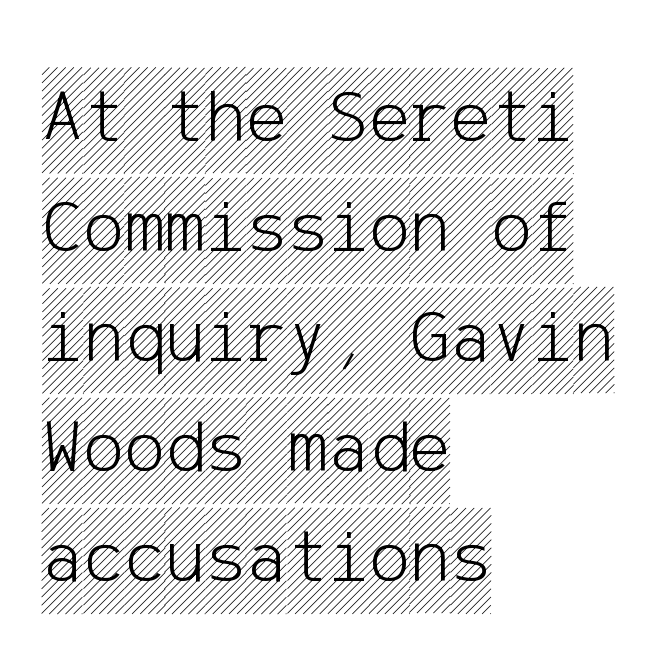
Q: Is the text italic (slanted)? A: No, it is upright.
Q: Is the text underlined? A: No.
Q: How is the paragraph aligned? A: Left-aligned.
Q: Is the spacing between letters normal or unusually wide? A: Normal.
Q: Is the spacing between lines tight, normal or loose? A: Normal.
Q: Width (condensed, normal, or wide)? A: Condensed.
Q: x-height? A: Large.
